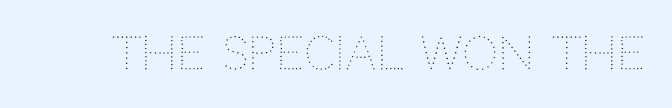
The image shows 45 px thin type, upright; set normal letter spacing, not underlined; medium stroke contrast and a large x-height.
